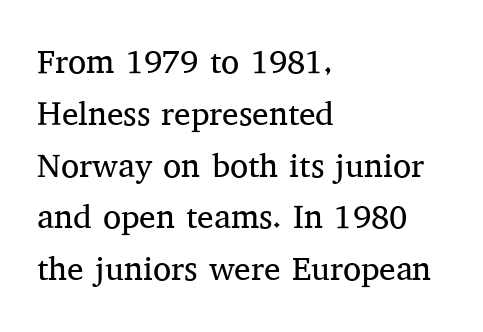
Q: Is the text bold? A: No.
Q: Is the text italic (slanted)? A: No, it is upright.
Q: Is the typeface a serif or a sans-serif typeface? A: Serif.
Q: Is the text underlined? A: No.
Q: How is the paragraph aligned? A: Left-aligned.
Q: Is the spacing between letters normal or unusually wide? A: Normal.
Q: Is the spacing between lines tight, normal or loose? A: Normal.
Q: Width (condensed, normal, or wide)? A: Normal.
Q: Stroke contrast? A: Medium.
Q: x-height? A: Medium.
Q: Monospaced? A: No.
